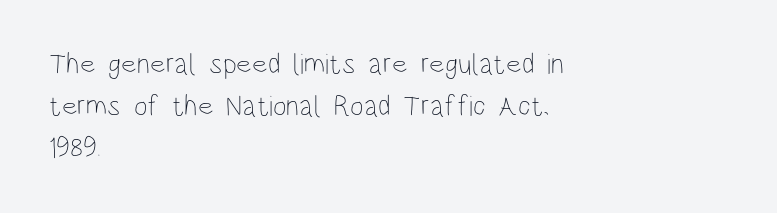
{"italic": "no", "bold": "no", "weight": "thin", "width": "condensed", "stroke_contrast": "low", "x_height": "large", "monospaced": "no", "underline": "no", "align": "left", "line_spacing": "normal", "line_spacing_ratio": 1.45, "letter_spacing": "normal", "letter_spacing_em": 0.0, "glyph_px": 29}
